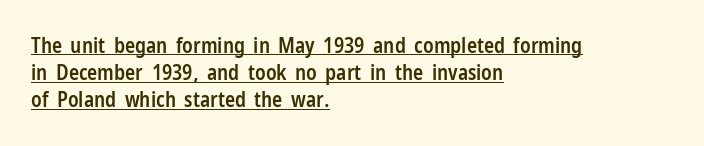
Q: Is the text bold? A: Semi-bold.
Q: Is the text italic (slanted)? A: No, it is upright.
Q: Is the text underlined? A: Yes.
Q: How is the paragraph aligned? A: Left-aligned.
Q: Is the spacing between letters normal or unusually wide? A: Normal.
Q: Is the spacing between lines tight, normal or loose? A: Normal.
